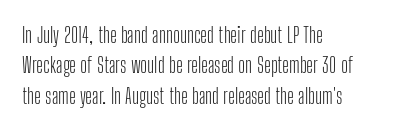
{"italic": "no", "bold": "no", "underline": "no", "align": "left", "line_spacing": "normal", "line_spacing_ratio": 1.45, "letter_spacing": "normal", "letter_spacing_em": 0.0, "glyph_px": 21}
